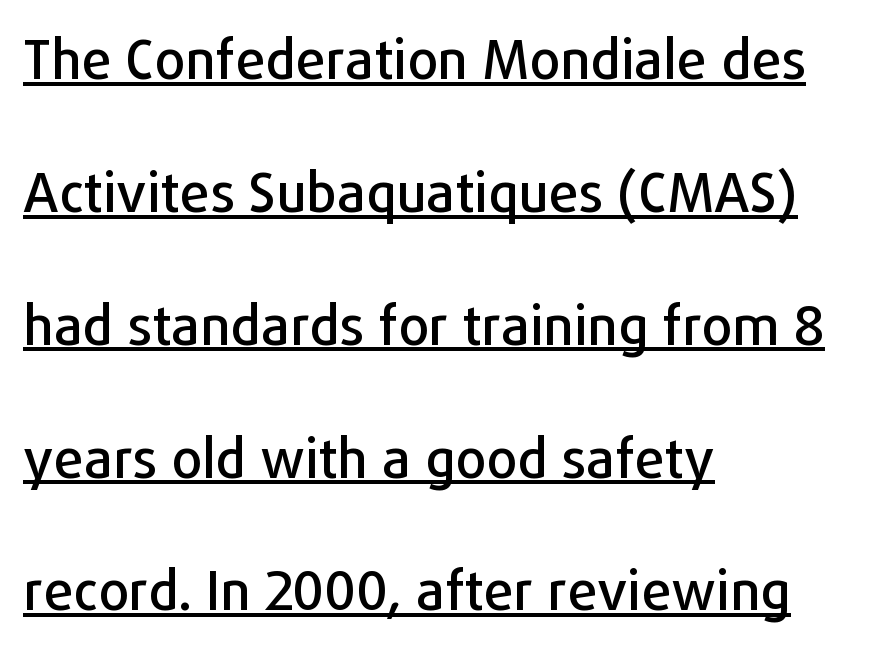
Q: Is the text italic (slanted)? A: No, it is upright.
Q: Is the typeface a serif or a sans-serif typeface? A: Sans-serif.
Q: Is the text underlined? A: Yes.
Q: How is the paragraph aligned? A: Left-aligned.
Q: Is the spacing between letters normal or unusually wide? A: Normal.
Q: Is the spacing between lines tight, normal or loose? A: Loose.
Q: Width (condensed, normal, or wide)? A: Normal.
Q: Stroke contrast? A: Low.
Q: x-height? A: Medium.
Q: Monospaced? A: No.
